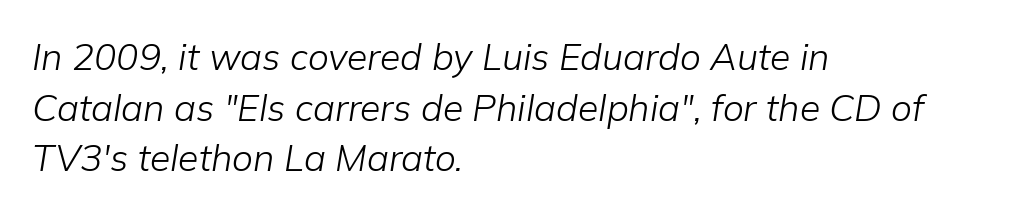
Q: Is the text bold? A: No.
Q: Is the text italic (slanted)? A: Yes, it leans right by about 9 degrees.
Q: Is the text underlined? A: No.
Q: How is the paragraph aligned? A: Left-aligned.
Q: Is the spacing between letters normal or unusually wide? A: Normal.
Q: Is the spacing between lines tight, normal or loose? A: Normal.
Q: Width (condensed, normal, or wide)? A: Normal.
Q: Stroke contrast? A: Low.
Q: x-height? A: Medium.
Q: Monospaced? A: No.
